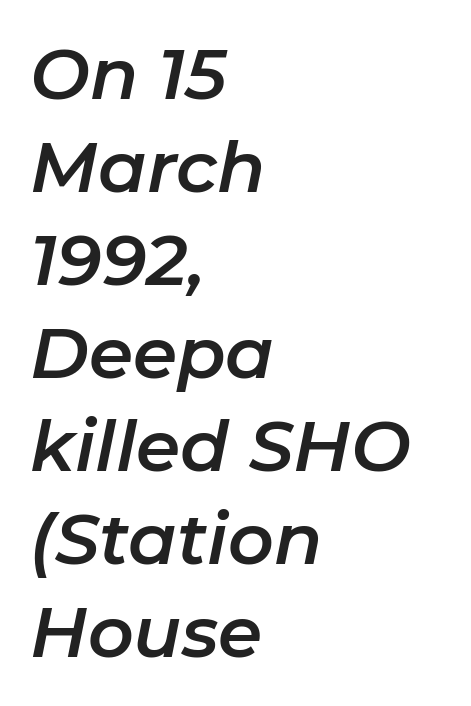
Each new line begins a customary step beneath the previous one. The paragraph has a hard left edge and a soft right edge. The string is rendered with underlining switched off. There is no visible air inserted between adjacent glyphs.
